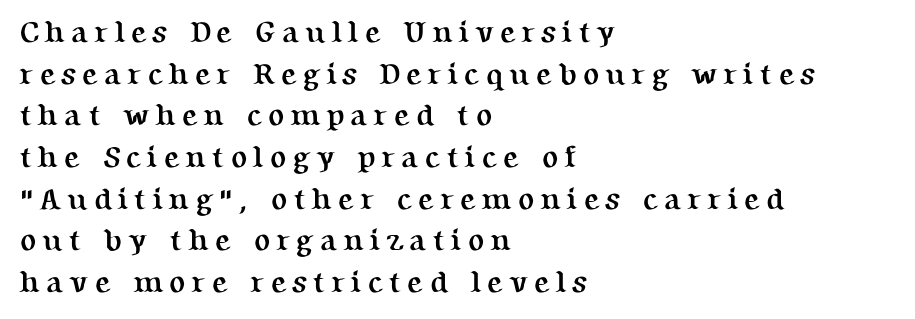
The image shows 30 px semibold serif type, upright; set left-aligned, normal line spacing (1.39x), unusually wide letter spacing (+0.2 em), not underlined; medium stroke contrast and a medium x-height.
